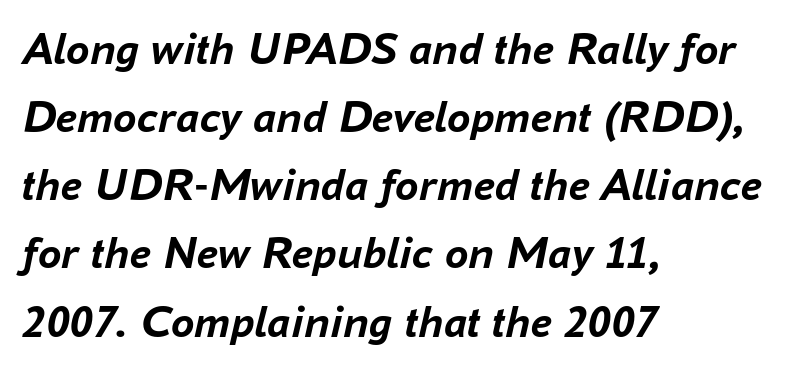
Standard letterfit; no display-style spreading of the glyphs. Looks like regular typesetting: each glyph gets only the width it needs. Is the type bold? Yes — the strokes are clearly thick and heavy. The space between consecutive lines is moderate.
